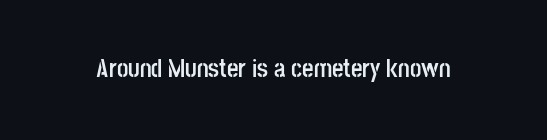
The image shows 25 px bold type, upright; set normal letter spacing, not underlined.
